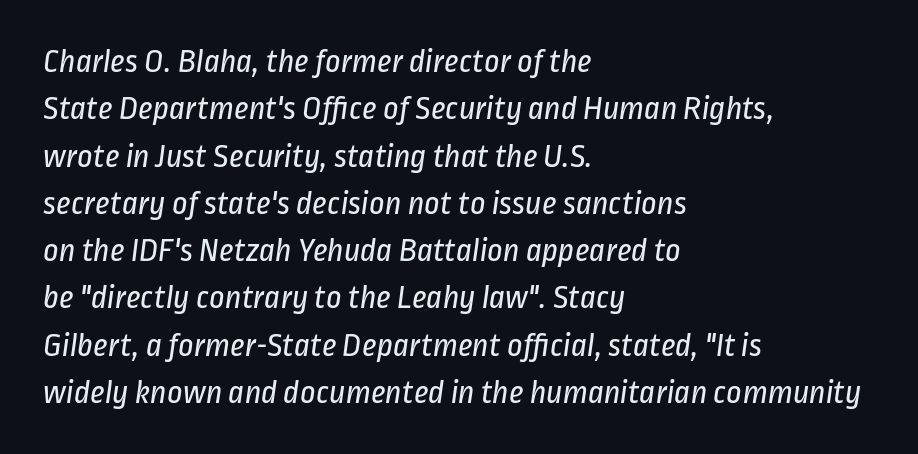
Note: no serifs on the glyphs. Every row of glyphs begins at an identical x-position on the left. Unbolded letterforms with no extra heft. Here the designer chose a conventional face with non-uniform glyph widths. Here the glyphs are tracked normally, forming tight word shapes.
